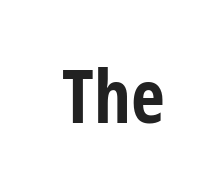
The image shows 74 px bold, condensed sans-serif type, upright; set normal letter spacing, not underlined; low stroke contrast and a medium x-height.
